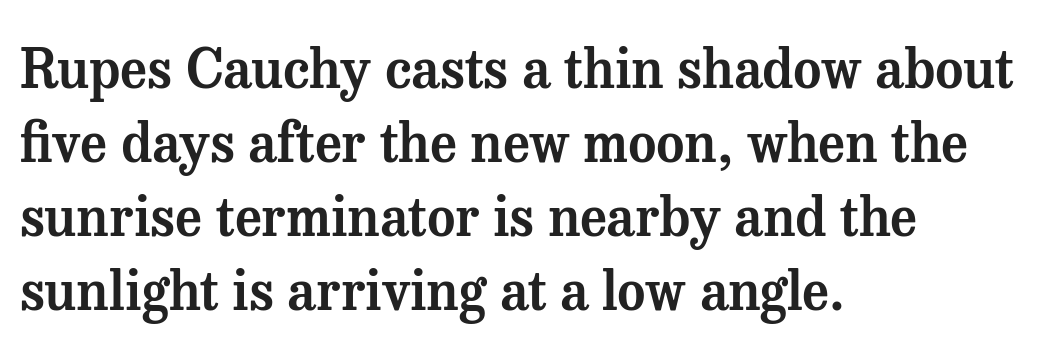
The image shows 54 px serif type, upright; set left-aligned, normal line spacing (1.37x), normal letter spacing, not underlined; medium stroke contrast and a medium x-height.
